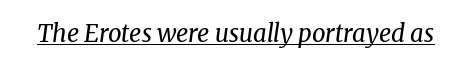
Q: Is the text bold? A: No.
Q: Is the text italic (slanted)? A: Yes, it leans right by about 8 degrees.
Q: Is the text underlined? A: Yes.
Q: Is the spacing between letters normal or unusually wide? A: Normal.
